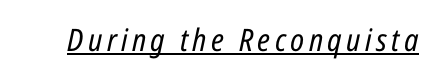
Is the stroke heavy? The answer is a plain regular-or-lighter. The rendering applies a slant to the glyphs. Caption: lettering with a line underneath. Here the designer chose a conventional face with non-uniform glyph widths.
